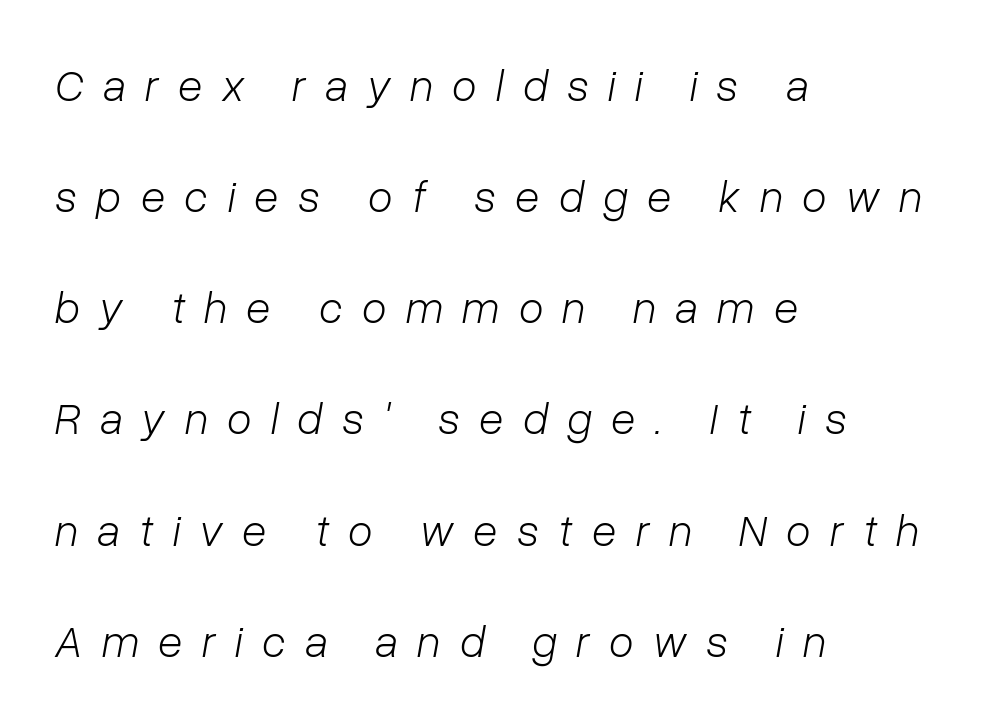
{"italic": "yes", "lean": "right", "slant_degrees": 10, "bold": "no", "weight": "light", "width": "normal", "stroke_contrast": "low", "x_height": "medium", "monospaced": "no", "underline": "no", "align": "left", "line_spacing": "loose", "line_spacing_ratio": 2.47, "letter_spacing": "wide", "letter_spacing_em": 0.43, "glyph_px": 45}
